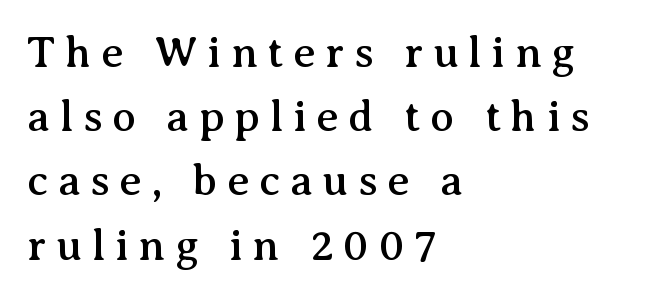
Q: Is the text italic (slanted)? A: No, it is upright.
Q: Is the typeface a serif or a sans-serif typeface? A: Serif.
Q: Is the text underlined? A: No.
Q: How is the paragraph aligned? A: Left-aligned.
Q: Is the spacing between letters normal or unusually wide? A: Unusually wide.
Q: Is the spacing between lines tight, normal or loose? A: Normal.
Q: Width (condensed, normal, or wide)? A: Normal.
Q: Stroke contrast? A: Medium.
Q: x-height? A: Medium.
Q: Monospaced? A: No.
